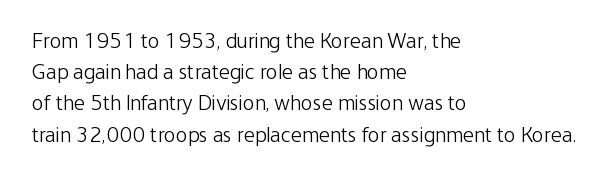
Every row of glyphs begins at an identical x-position on the left. The typesetting does not lean heavy: it is not bold. One glance says typical: line gaps are just what's usual. Underlining? Definitely not there.
